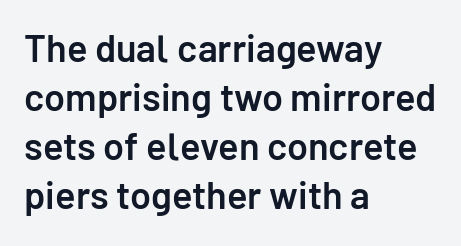
Layout note: lines flush left. Typesetter's note: demi weight, one step under bold. These lines are composed in type without serifs. The typography opts for an upright posture over an oblique one. Is this a fixed-width face? No — the glyphs have proportional, varying widths. Interline gaps are of average width in this sample.
